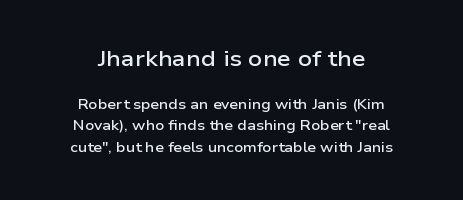
The image shows 22 px text type, upright; set centered, normal line spacing (1.52x), normal letter spacing, not underlined; the first (top) block is 1.57x larger.
